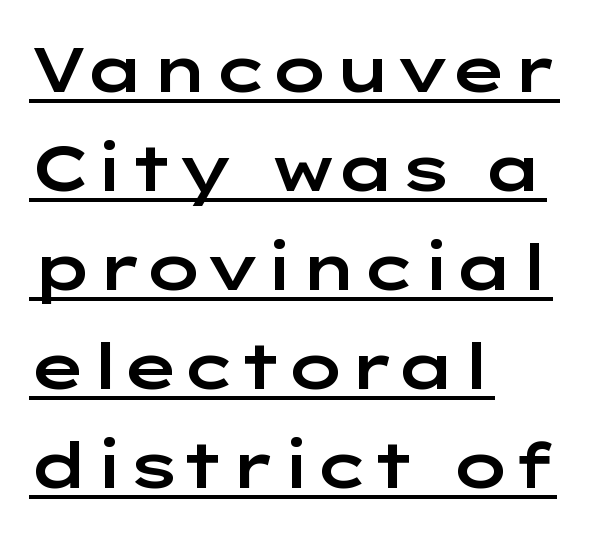
Short note: letters normally spaced. Serifs: no, the terminals of the letterforms are clean. Do the characters align in a grid? No, the font is proportional. These lines were composed using upright roman letters. Horizontal bands of white between lines are of average thickness.
